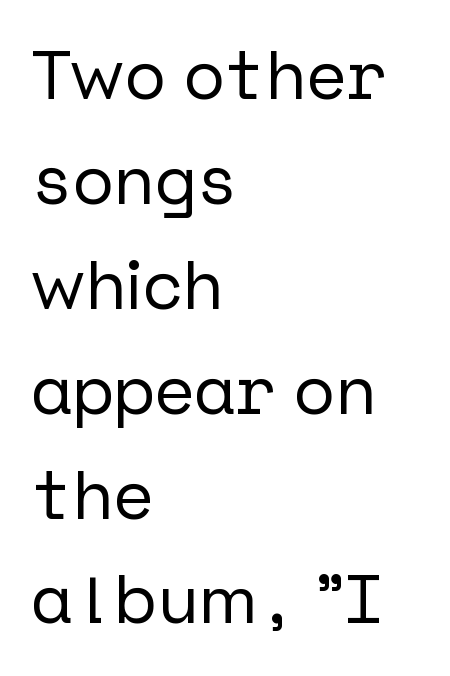
{"serif": "no", "italic": "no", "width": "normal", "stroke_contrast": "low", "x_height": "medium", "underline": "no", "align": "left", "line_spacing": "normal", "line_spacing_ratio": 1.52, "letter_spacing": "normal", "letter_spacing_em": 0.0, "glyph_px": 69}
